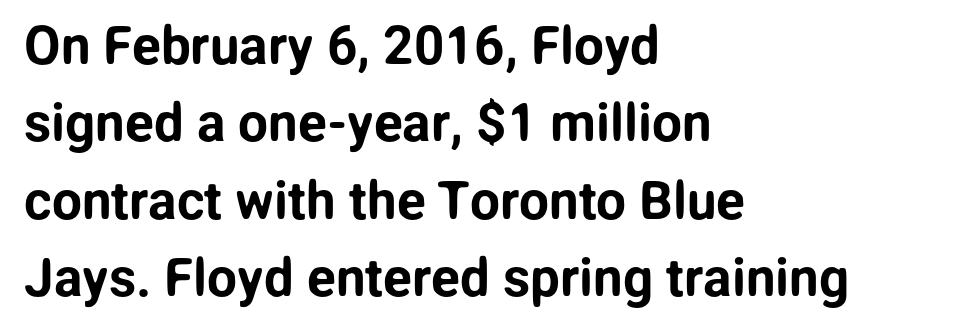
Q: Is the text italic (slanted)? A: No, it is upright.
Q: Is the typeface a serif or a sans-serif typeface? A: Sans-serif.
Q: Is the text underlined? A: No.
Q: How is the paragraph aligned? A: Left-aligned.
Q: Is the spacing between letters normal or unusually wide? A: Normal.
Q: Is the spacing between lines tight, normal or loose? A: Normal.
Q: Width (condensed, normal, or wide)? A: Normal.
Q: Stroke contrast? A: Low.
Q: x-height? A: Medium.
Q: Monospaced? A: No.
